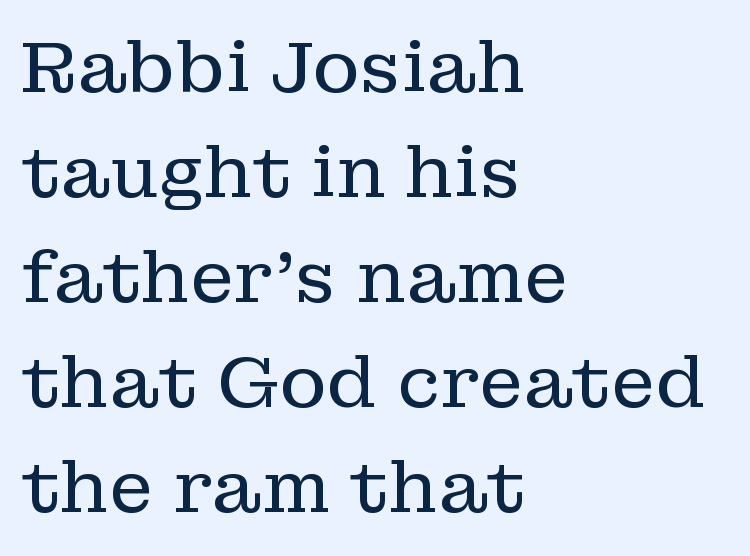
Tracking here is standard; glyphs follow each other at the usual distance. This sample has the flowing, uneven cadence of proportional lettering. Descenders hang freely into open space. Letterform terminals end in serifs throughout the passage. The weight would be labelled regular, book, light, or lighter still.
